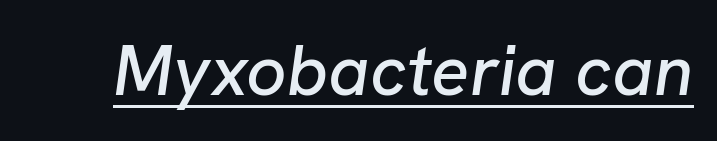
It's the slanting kind of type. Each word holds together tightly as a unit, with standard inter-letter gaps. Is this a fixed-width face? No — the glyphs have proportional, varying widths. Every word sits above its own underline.
